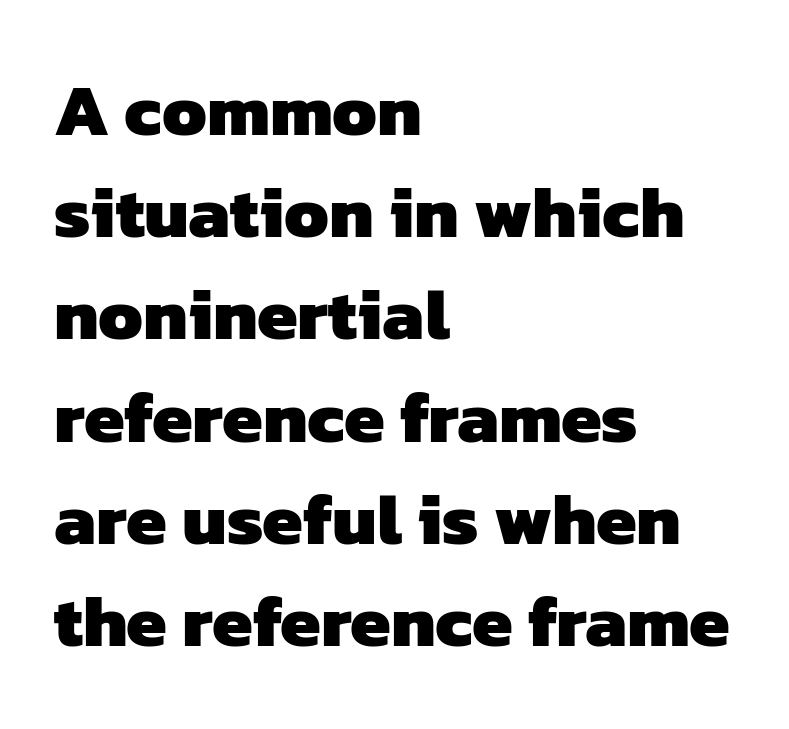
Type without underlining. The face used here is proportionally spaced, like ordinary book or web type. The ragged edge is on the right, which tells us the setting is flush left. Weight check: bold — yes, fully.
